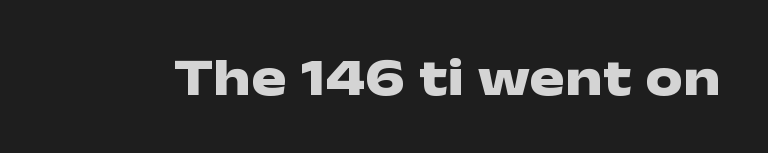
The image shows 53 px heavy, wide sans-serif type, upright; set normal letter spacing, not underlined; low stroke contrast and a medium x-height.
